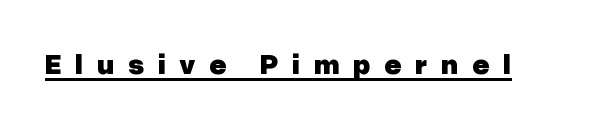
{"serif": "no", "italic": "no", "bold": "yes", "weight": "heavy", "width": "normal", "stroke_contrast": "low", "x_height": "medium", "monospaced": "no", "underline": "yes", "letter_spacing": "wide", "letter_spacing_em": 0.47, "glyph_px": 29}
